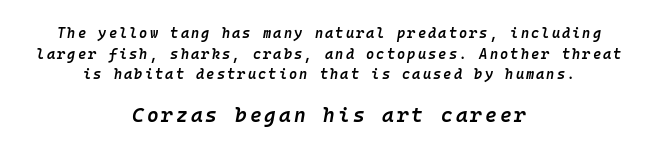
The image shows 20 px text type, italic (leaning right); set centered, normal line spacing (1.48x), not underlined; the second (bottom) block is 1.43x larger.
